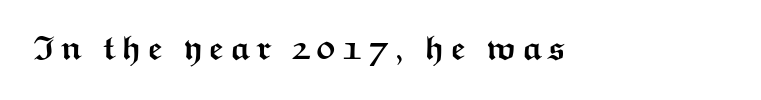
The image shows 34 px semibold, wide sans-serif type, upright; set not underlined; medium stroke contrast and a medium x-height.
